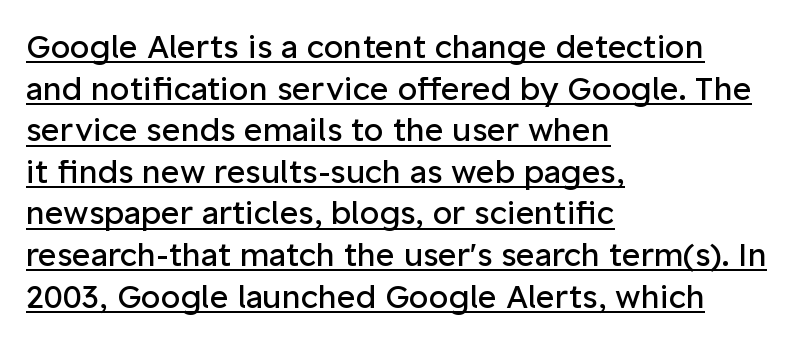
The image shows 32 px regular-weight sans-serif type, upright; set left-aligned, normal line spacing (1.3x), normal letter spacing, underlined; low stroke contrast and a medium x-height.
